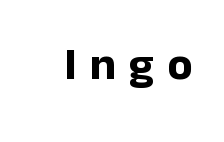
Unmarked baselines from the first word to the last. A typesetter would call this proportional, since set widths differ per character. The characters display no serif detailing; their extremities are plain. Style check: upright. Letter spacing: wide. Its strokes are broad and dark, the hallmark of bold type.
